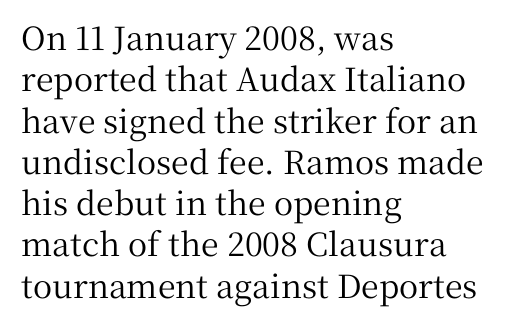
The image shows 32 px serif type, upright; set left-aligned, normal line spacing (1.29x), normal letter spacing, not underlined; medium stroke contrast and a medium x-height.
